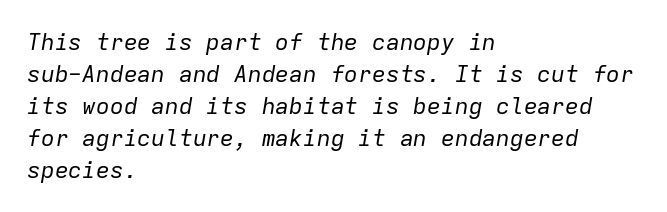
Q: Is the text bold? A: No.
Q: Is the text italic (slanted)? A: Yes, it leans right by about 9 degrees.
Q: Is the text underlined? A: No.
Q: How is the paragraph aligned? A: Left-aligned.
Q: Is the spacing between letters normal or unusually wide? A: Normal.
Q: Is the spacing between lines tight, normal or loose? A: Normal.
